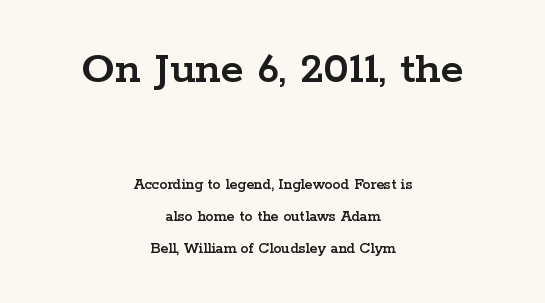
Q: Is the text italic (slanted)? A: No, it is upright.
Q: Is the typeface a serif or a sans-serif typeface? A: Serif.
Q: Is the text underlined? A: No.
Q: How is the paragraph aligned? A: Centered.
Q: Is the spacing between letters normal or unusually wide? A: Normal.
Q: Is the spacing between lines tight, normal or loose? A: Loose.
Q: Which block of text is set in a larger size, the first (top) or the second (bottom)? A: The first (top) one.
Q: Width (condensed, normal, or wide)? A: Wide.
Q: Stroke contrast? A: Low.
Q: x-height? A: Medium.
Q: Monospaced? A: No.
